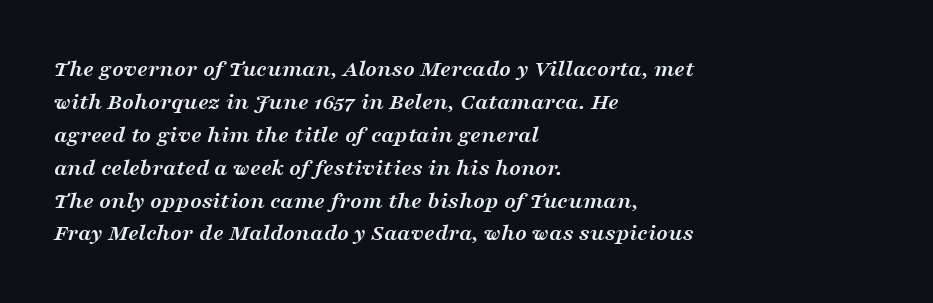
The image shows 24 px bold type, italic (leaning right); set left-aligned, normal line spacing (1.37x), normal letter spacing, not underlined.
